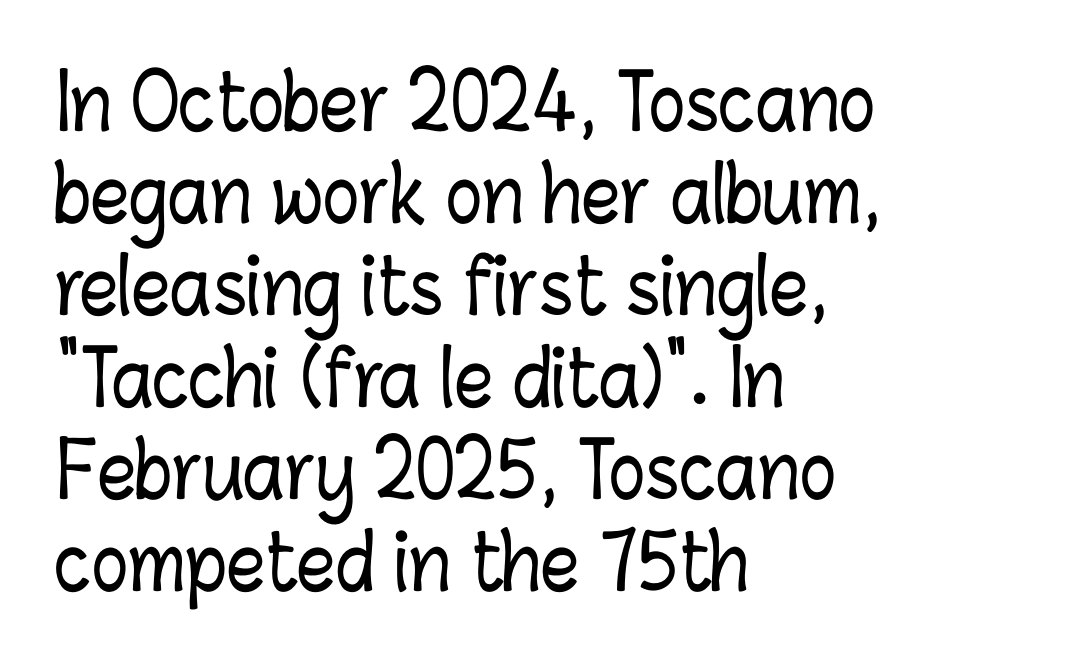
{"italic": "no", "width": "condensed", "stroke_contrast": "low", "x_height": "medium", "monospaced": "no", "underline": "no", "align": "left", "line_spacing_ratio": 1.21, "letter_spacing": "normal", "letter_spacing_em": 0.0, "glyph_px": 76}
